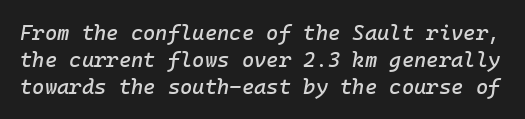
Q: Is the text italic (slanted)? A: Yes, it leans right by about 10 degrees.
Q: Is the text underlined? A: No.
Q: Is the spacing between letters normal or unusually wide? A: Normal.
Q: Is the spacing between lines tight, normal or loose? A: Normal.
